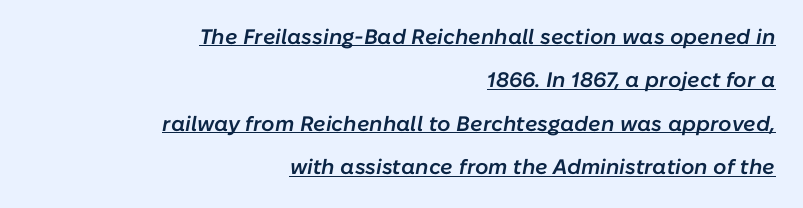
{"italic": "yes", "lean": "right", "slant_degrees": 10, "bold": "semi", "underline": "yes", "align": "right", "line_spacing": "loose", "line_spacing_ratio": 2.07, "letter_spacing": "normal", "letter_spacing_em": 0.0, "glyph_px": 21}
